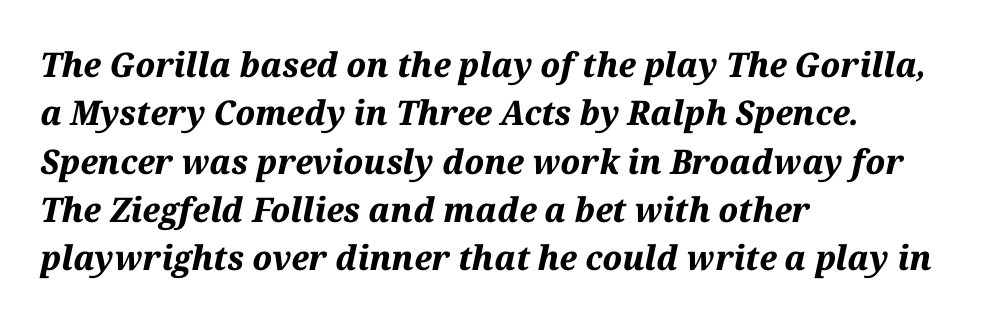
Q: Is the text bold? A: Yes.
Q: Is the text italic (slanted)? A: Yes, it leans right by about 12 degrees.
Q: Is the text underlined? A: No.
Q: How is the paragraph aligned? A: Left-aligned.
Q: Is the spacing between letters normal or unusually wide? A: Normal.
Q: Is the spacing between lines tight, normal or loose? A: Normal.
Q: Width (condensed, normal, or wide)? A: Normal.
Q: Stroke contrast? A: Medium.
Q: x-height? A: Medium.
Q: Monospaced? A: No.
